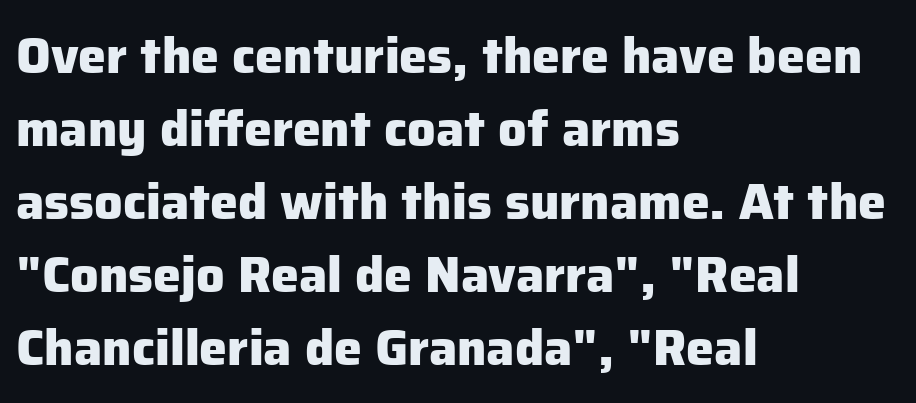
The image shows 50 px heavy sans-serif type, upright; set left-aligned, normal line spacing (1.46x), normal letter spacing, not underlined; low stroke contrast and a medium x-height.
